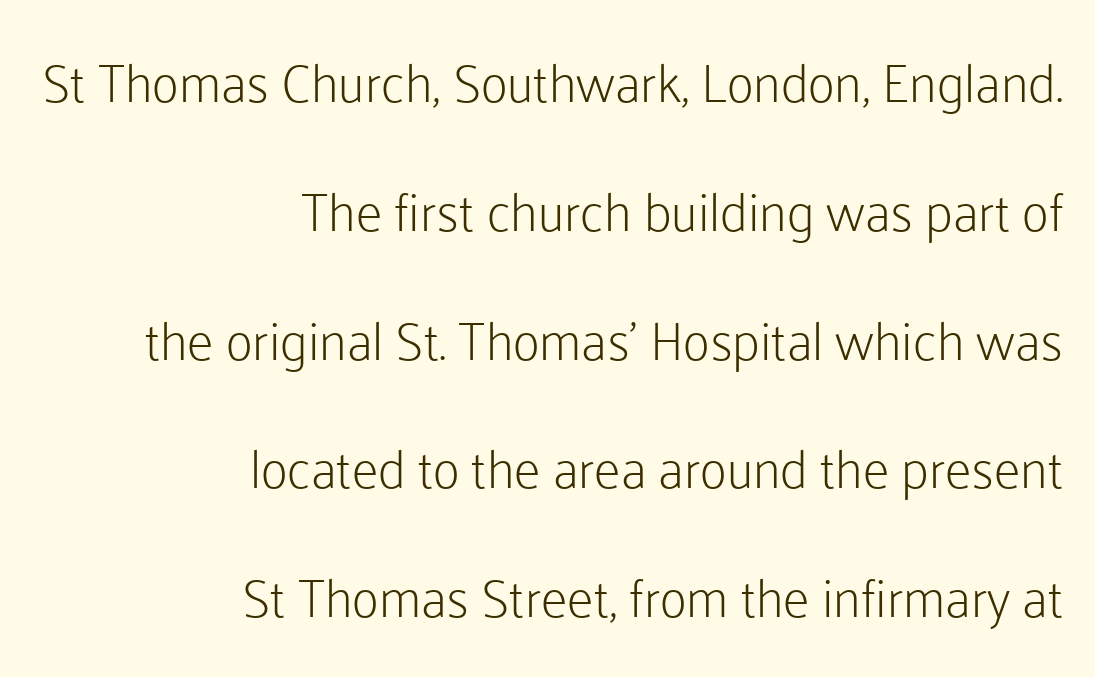
Q: Is the text bold? A: No.
Q: Is the text italic (slanted)? A: No, it is upright.
Q: Is the typeface a serif or a sans-serif typeface? A: Sans-serif.
Q: Is the text underlined? A: No.
Q: How is the paragraph aligned? A: Right-aligned.
Q: Is the spacing between letters normal or unusually wide? A: Normal.
Q: Is the spacing between lines tight, normal or loose? A: Loose.
Q: Width (condensed, normal, or wide)? A: Normal.
Q: Stroke contrast? A: Low.
Q: x-height? A: Medium.
Q: Monospaced? A: No.
